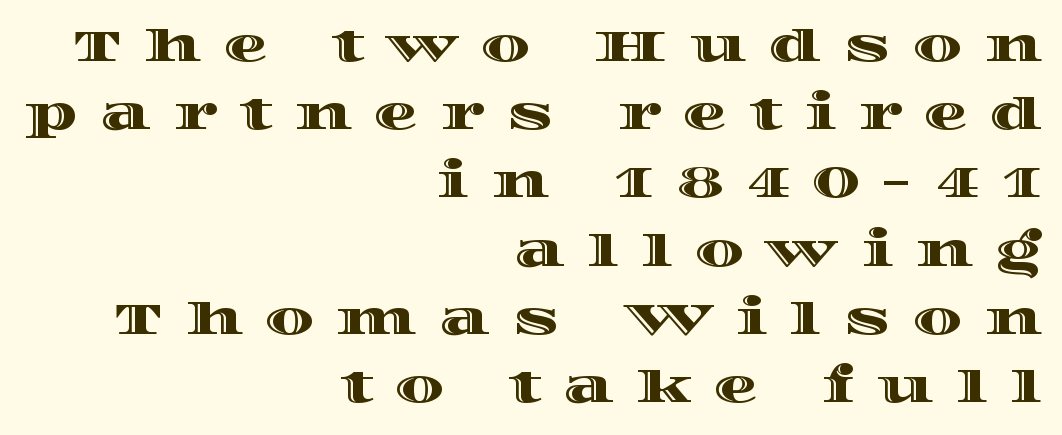
Posture: straight, roman, zero tilt. Reading down the block, your eye finds every line finishing at a fixed right position. Any mark beneath the type? The region is blank. Here the designer chose a conventional face with non-uniform glyph widths. The type is letterspaced generously, with wide tracking.
